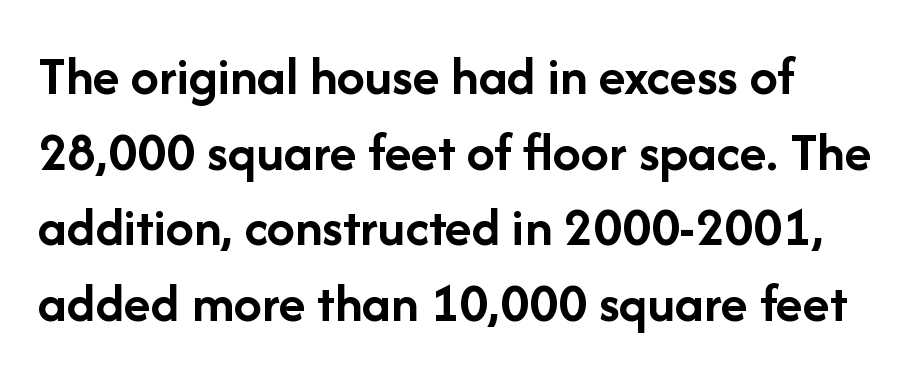
The image shows 56 px semibold sans-serif type, upright; set left-aligned, normal line spacing (1.35x), normal letter spacing, not underlined; low stroke contrast and a medium x-height.
